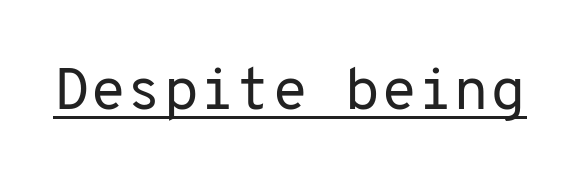
Q: Is the text bold? A: No.
Q: Is the text italic (slanted)? A: No, it is upright.
Q: Is the typeface a serif or a sans-serif typeface? A: Sans-serif.
Q: Is the text underlined? A: Yes.
Q: Is the spacing between letters normal or unusually wide? A: Normal.
Q: Width (condensed, normal, or wide)? A: Normal.
Q: Stroke contrast? A: Low.
Q: x-height? A: Medium.
Q: Monospaced? A: Yes.
